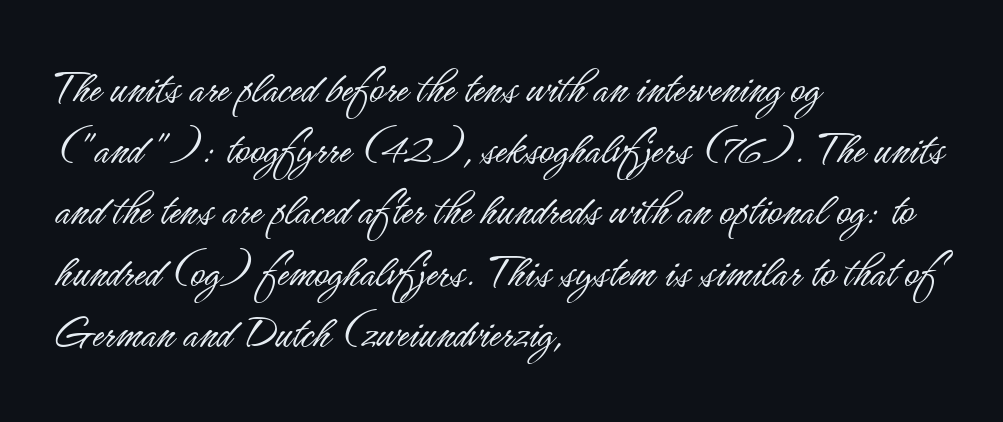
Q: Is the text bold? A: No.
Q: Is the text italic (slanted)? A: Yes.
Q: Is the typeface a serif or a sans-serif typeface? A: Sans-serif.
Q: Is the text underlined? A: No.
Q: How is the paragraph aligned? A: Left-aligned.
Q: Is the spacing between letters normal or unusually wide? A: Normal.
Q: Is the spacing between lines tight, normal or loose? A: Normal.
Q: Width (condensed, normal, or wide)? A: Condensed.
Q: Stroke contrast? A: Low.
Q: x-height? A: Small.
Q: Monospaced? A: No.
